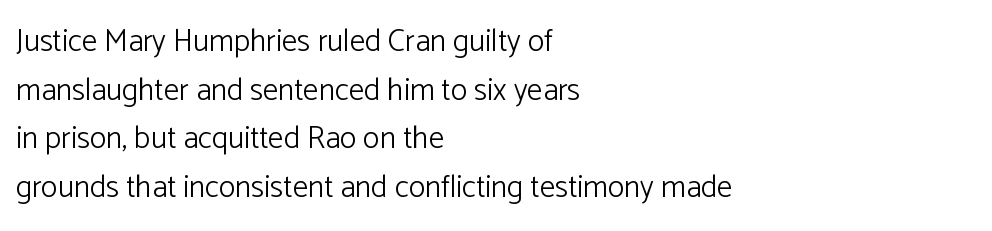
{"serif": "no", "italic": "no", "bold": "no", "weight": "light", "width": "normal", "stroke_contrast": "low", "x_height": "medium", "monospaced": "no", "underline": "no", "align": "left", "line_spacing": "normal", "line_spacing_ratio": 1.57, "letter_spacing": "normal", "letter_spacing_em": 0.0, "glyph_px": 31}
